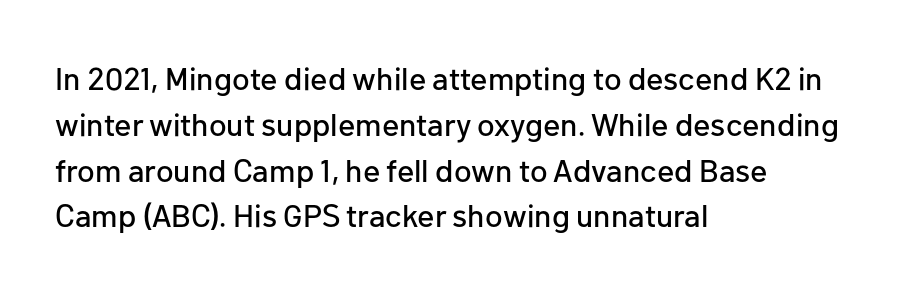
The image shows 32 px sans-serif type, upright; set left-aligned, normal line spacing (1.43x), normal letter spacing, not underlined; low stroke contrast and a medium x-height.
